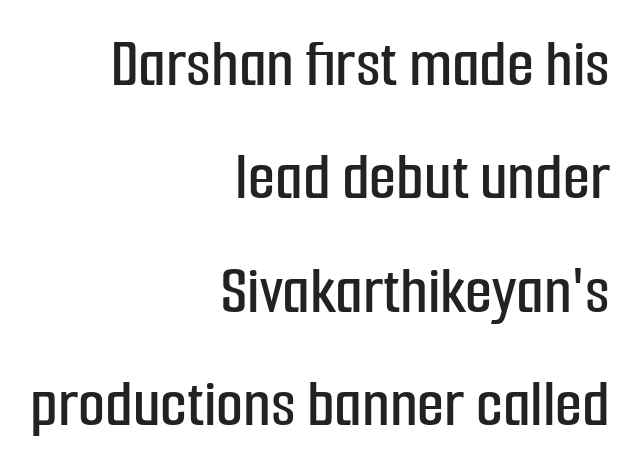
Q: Is the text italic (slanted)? A: No, it is upright.
Q: Is the typeface a serif or a sans-serif typeface? A: Sans-serif.
Q: Is the text underlined? A: No.
Q: How is the paragraph aligned? A: Right-aligned.
Q: Is the spacing between letters normal or unusually wide? A: Normal.
Q: Is the spacing between lines tight, normal or loose? A: Normal.
Q: Width (condensed, normal, or wide)? A: Condensed.
Q: Stroke contrast? A: Low.
Q: x-height? A: Medium.
Q: Monospaced? A: No.
